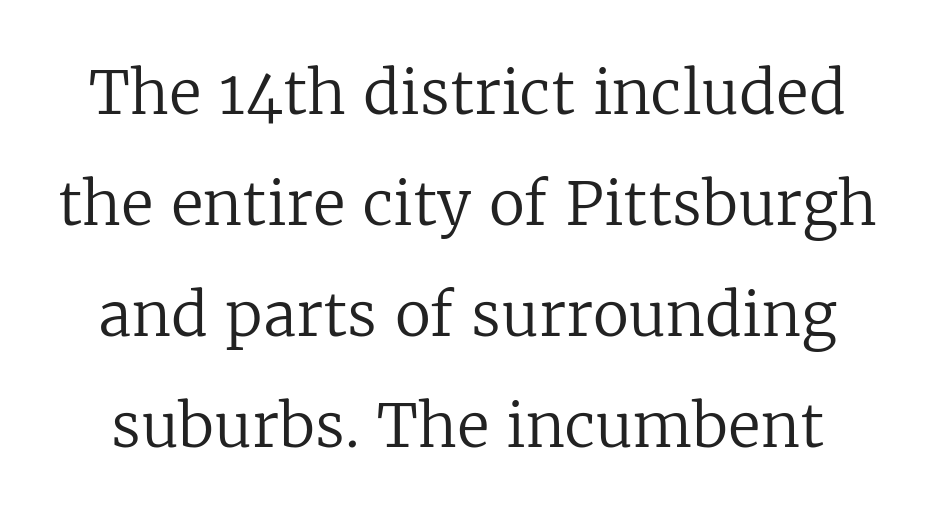
Q: Is the text bold? A: No.
Q: Is the text italic (slanted)? A: No, it is upright.
Q: Is the typeface a serif or a sans-serif typeface? A: Serif.
Q: Is the text underlined? A: No.
Q: Is the spacing between letters normal or unusually wide? A: Normal.
Q: Width (condensed, normal, or wide)? A: Normal.
Q: Stroke contrast? A: Low.
Q: x-height? A: Medium.
Q: Monospaced? A: No.
